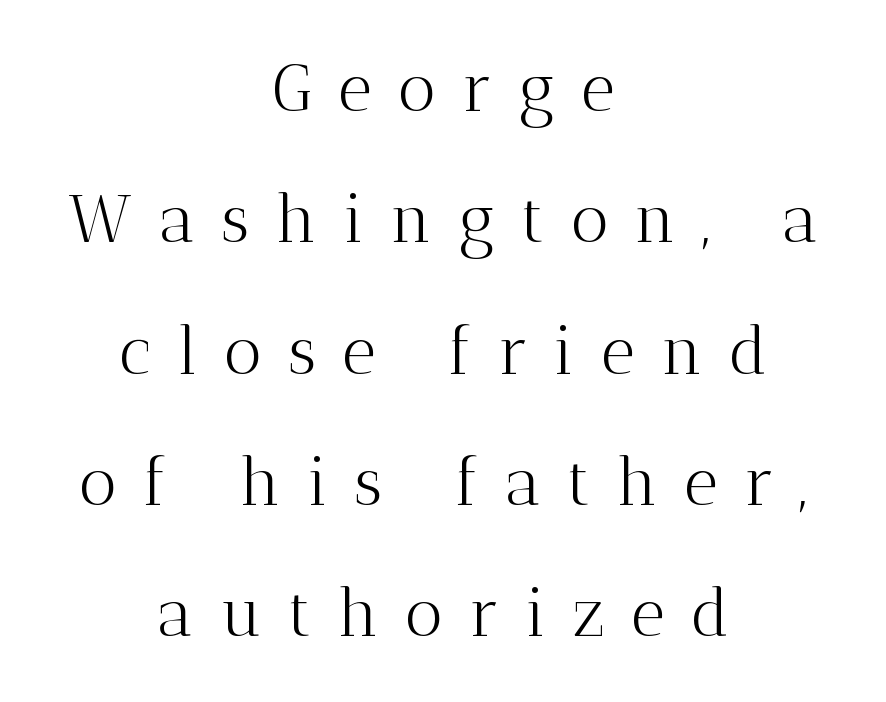
Q: Is the text bold? A: No.
Q: Is the text italic (slanted)? A: No, it is upright.
Q: Is the typeface a serif or a sans-serif typeface? A: Serif.
Q: Is the text underlined? A: No.
Q: How is the paragraph aligned? A: Centered.
Q: Is the spacing between letters normal or unusually wide? A: Unusually wide.
Q: Is the spacing between lines tight, normal or loose? A: Loose.
Q: Width (condensed, normal, or wide)? A: Normal.
Q: Stroke contrast? A: Medium.
Q: x-height? A: Medium.
Q: Monospaced? A: No.
